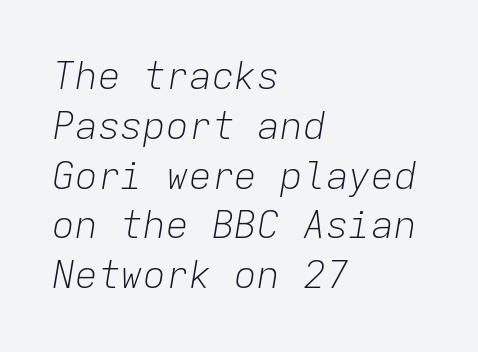
The text block is weighted toward the left margin, trailing off unevenly rightward. These lines were composed using italics. Nobody touched the tracking dial on this one. Nobody drew a line under any word here.
